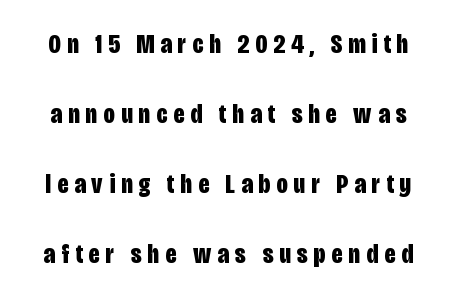
The specimen reads as upright at a glance. Bold? Absolutely — the strokes are thick and heavy. Rows of type keep a wide berth in the vertical direction. Do the characters align in a grid? No, the font is proportional. Compared with typical body copy, the letter spacing here is much looser.
